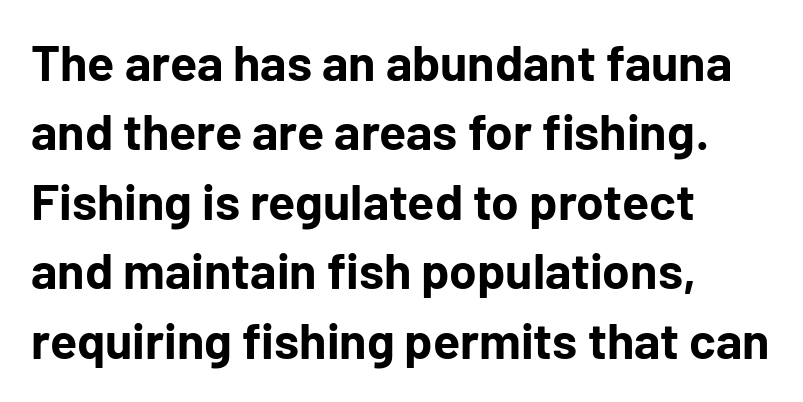
Q: Is the text bold? A: Yes.
Q: Is the text italic (slanted)? A: No, it is upright.
Q: Is the typeface a serif or a sans-serif typeface? A: Sans-serif.
Q: Is the text underlined? A: No.
Q: How is the paragraph aligned? A: Left-aligned.
Q: Is the spacing between letters normal or unusually wide? A: Normal.
Q: Is the spacing between lines tight, normal or loose? A: Normal.
Q: Width (condensed, normal, or wide)? A: Normal.
Q: Stroke contrast? A: Low.
Q: x-height? A: Medium.
Q: Monospaced? A: No.
